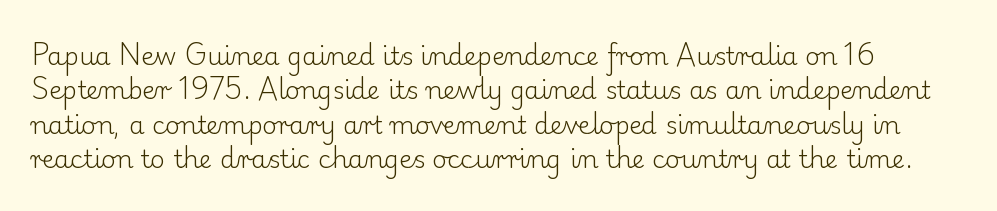
{"italic": "no", "bold": "no", "underline": "no", "line_spacing": "normal", "line_spacing_ratio": 1.38, "letter_spacing": "normal", "letter_spacing_em": 0.0, "glyph_px": 25}
